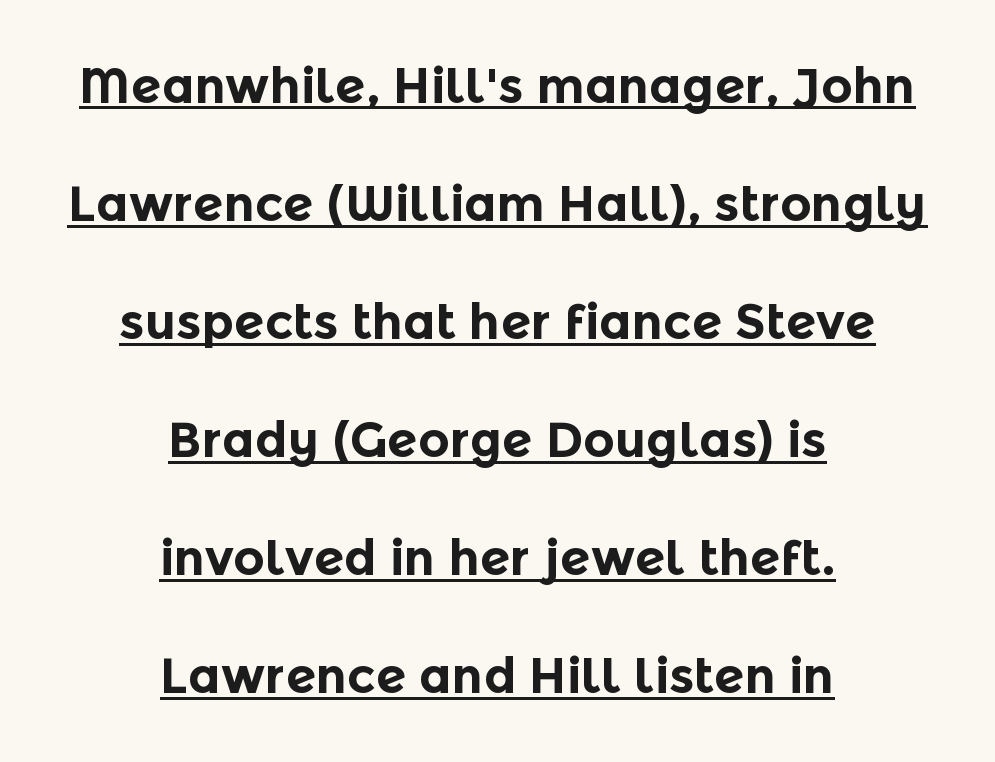
Q: Is the text bold? A: Yes.
Q: Is the text italic (slanted)? A: No, it is upright.
Q: Is the typeface a serif or a sans-serif typeface? A: Sans-serif.
Q: Is the text underlined? A: Yes.
Q: How is the paragraph aligned? A: Centered.
Q: Is the spacing between letters normal or unusually wide? A: Normal.
Q: Is the spacing between lines tight, normal or loose? A: Loose.
Q: Width (condensed, normal, or wide)? A: Normal.
Q: x-height? A: Medium.
Q: Monospaced? A: No.
